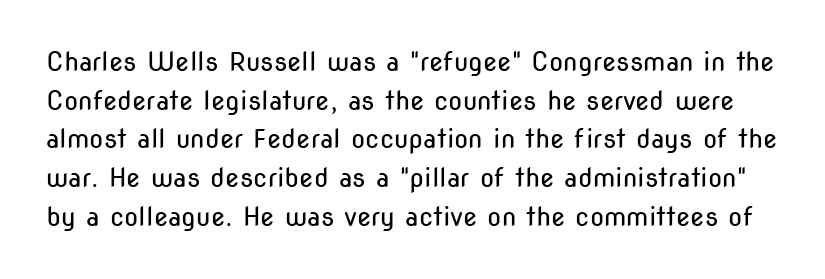
Posture: upright roman. Weight class: somewhere from thin through regular. The space directly below the letters is spotless. The face used here is rendered with its standard letterfit.
